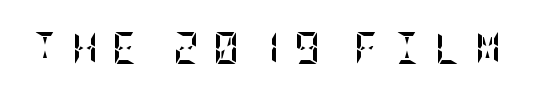
Do the letters lean? They stand straight. Characters follow at a spacing far wider than the type designer built in. Descenders are the only things crossing below the line. The typesetting leans heavy: a genuine bold.
